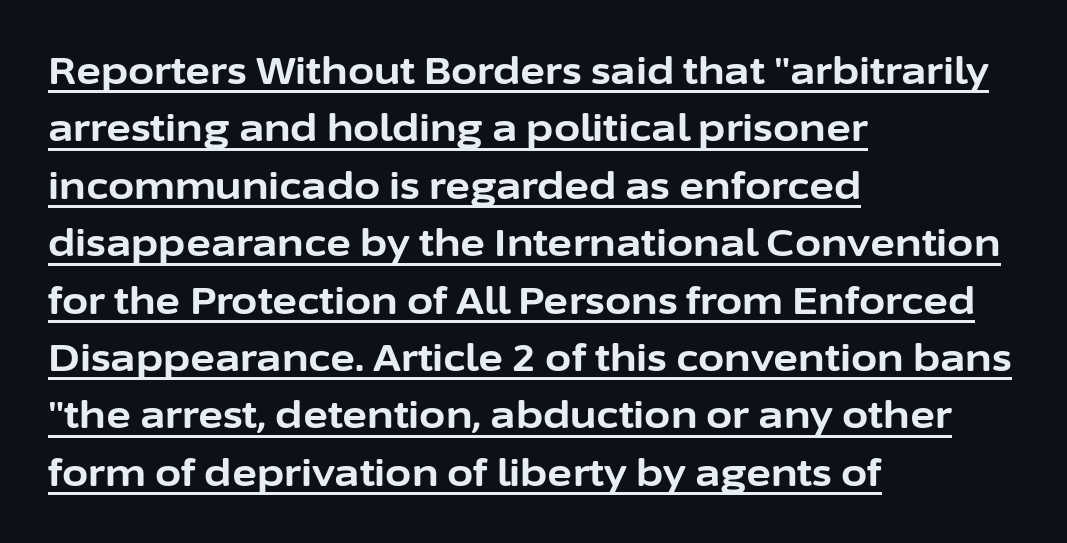
Is there an underline? Yes — a line sits under the letters. You could not count columns in this text — the font is proportionally spaced. Every row of glyphs begins at an identical x-position on the left. The typesetting leans heavy: a genuine bold.
